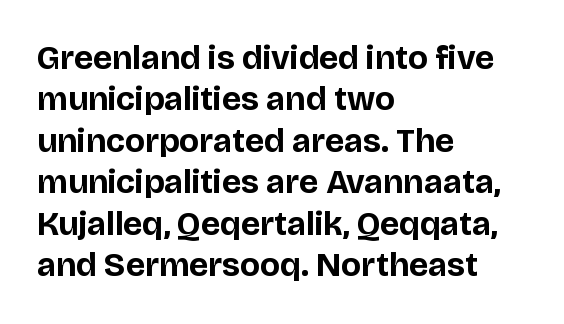
The image shows 34 px bold sans-serif type, upright; set left-aligned, line spacing 1.22x, normal letter spacing, not underlined; low stroke contrast and a large x-height.
